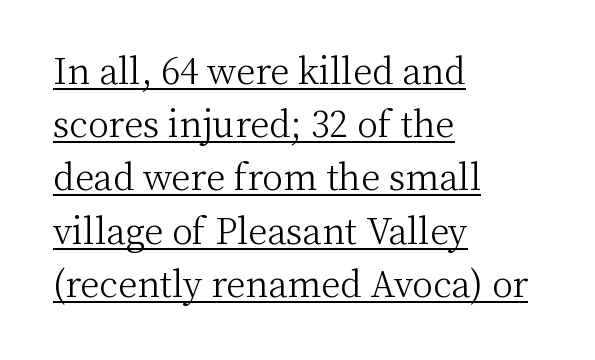
The image shows 35 px light serif type, upright; set left-aligned, normal line spacing (1.52x), normal letter spacing, underlined; medium stroke contrast and a medium x-height.
